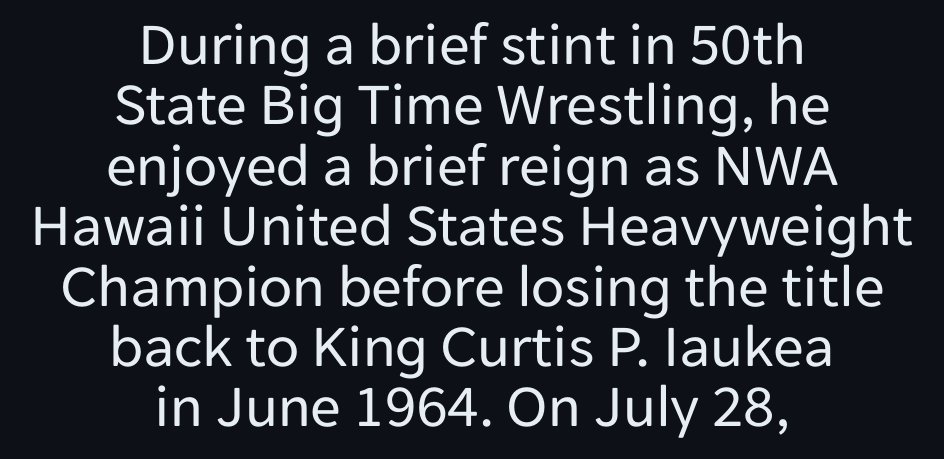
Q: Is the text bold? A: No.
Q: Is the text italic (slanted)? A: No, it is upright.
Q: Is the typeface a serif or a sans-serif typeface? A: Sans-serif.
Q: Is the text underlined? A: No.
Q: How is the paragraph aligned? A: Centered.
Q: Is the spacing between letters normal or unusually wide? A: Normal.
Q: Is the spacing between lines tight, normal or loose? A: Tight.
Q: Width (condensed, normal, or wide)? A: Normal.
Q: Stroke contrast? A: Low.
Q: x-height? A: Medium.
Q: Monospaced? A: No.
